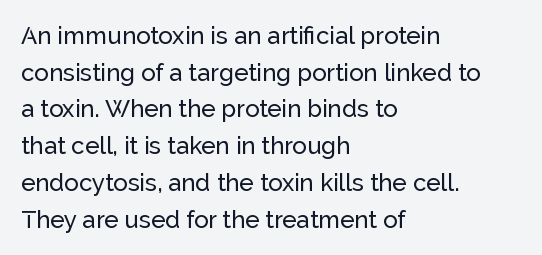
{"italic": "no", "underline": "no", "align": "left", "line_spacing": "normal", "line_spacing_ratio": 1.53, "letter_spacing": "normal", "letter_spacing_em": 0.0, "glyph_px": 24}
